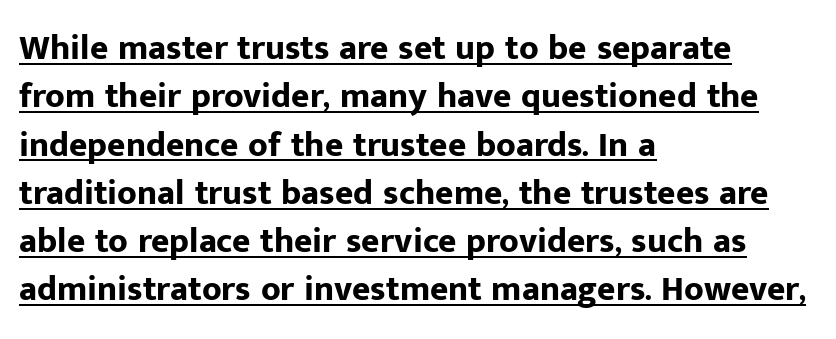
The face used here is proportionally spaced, like ordinary book or web type. Regarding serifs, this sample does without them. The rendering anchors every line to the left-hand side. The font is running at its bold setting.
